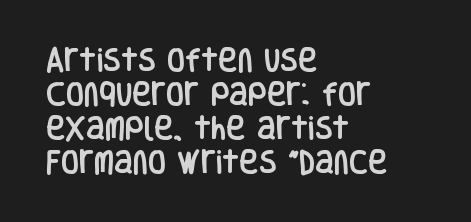
The image shows 26 px text type, upright; set left-aligned, normal line spacing (1.31x), normal letter spacing, not underlined.
